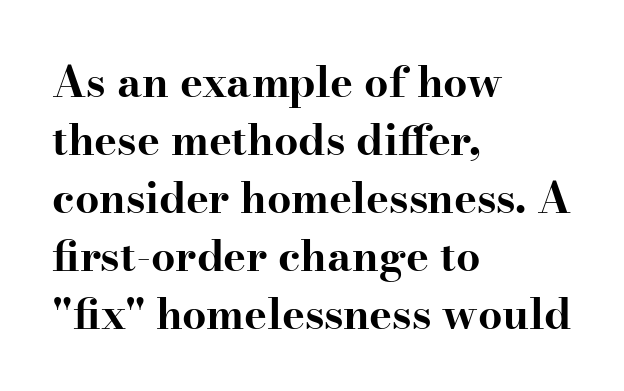
The image shows 43 px bold, wide serif type, upright; set left-aligned, normal line spacing (1.35x), normal letter spacing, not underlined; high stroke contrast and a small x-height.
